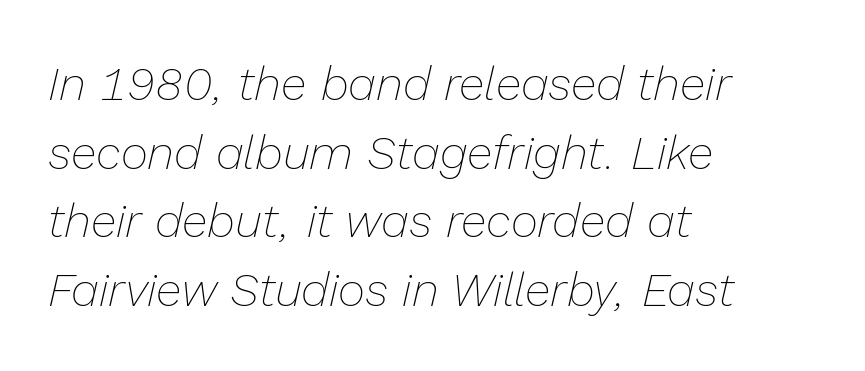
{"italic": "yes", "lean": "right", "slant_degrees": 13, "bold": "no", "weight": "thin", "width": "normal", "stroke_contrast": "low", "x_height": "medium", "monospaced": "no", "underline": "no", "align": "left", "line_spacing": "normal", "line_spacing_ratio": 1.46, "letter_spacing": "normal", "letter_spacing_em": 0.0, "glyph_px": 47}
